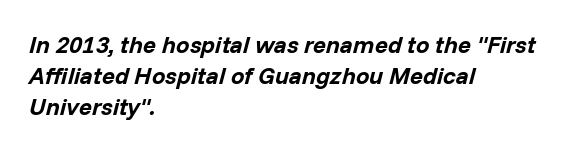
Q: Is the text bold? A: Yes.
Q: Is the text italic (slanted)? A: Yes, it leans right by about 14 degrees.
Q: Is the text underlined? A: No.
Q: How is the paragraph aligned? A: Left-aligned.
Q: Is the spacing between letters normal or unusually wide? A: Normal.
Q: Is the spacing between lines tight, normal or loose? A: Normal.
